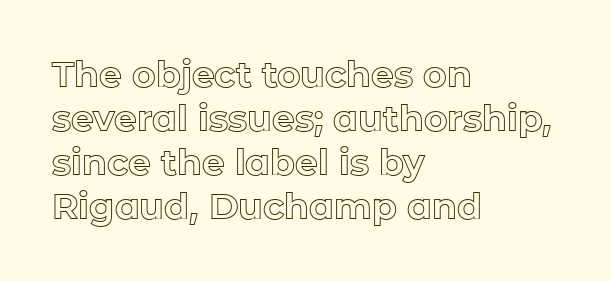
{"italic": "no", "width": "normal", "x_height": "medium", "monospaced": "no", "underline": "no", "align": "left", "line_spacing_ratio": 1.22, "letter_spacing": "normal", "letter_spacing_em": 0.0, "glyph_px": 36}
